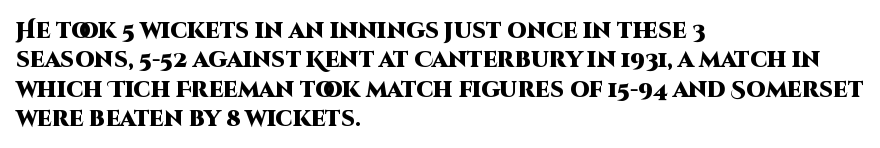
The vertical gap from one line to the next is medium. The rendering uses a bold face; every stroke is thick and dark. When letters stand straight like this, we call the style roman or upright. A typesetter would call this zero additional tracking.
